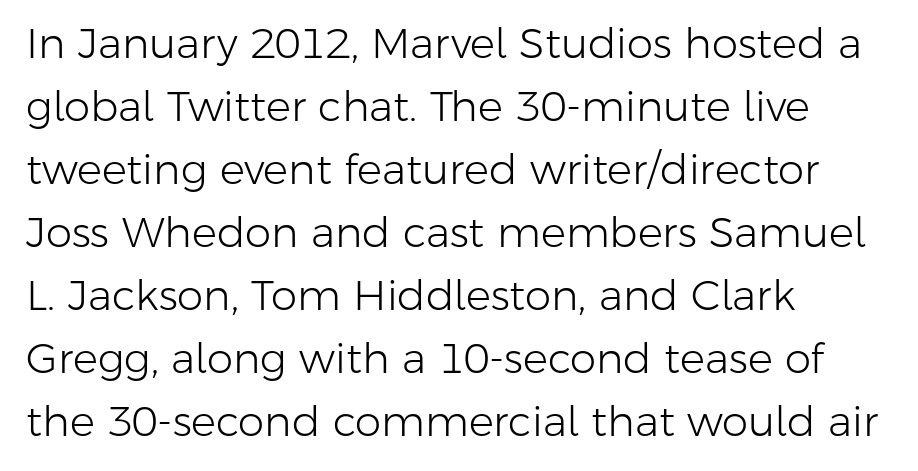
{"serif": "no", "italic": "no", "bold": "no", "weight": "light", "width": "normal", "stroke_contrast": "low", "x_height": "medium", "monospaced": "no", "underline": "no", "align": "left", "line_spacing": "normal", "line_spacing_ratio": 1.5, "letter_spacing": "normal", "letter_spacing_em": 0.0, "glyph_px": 42}
